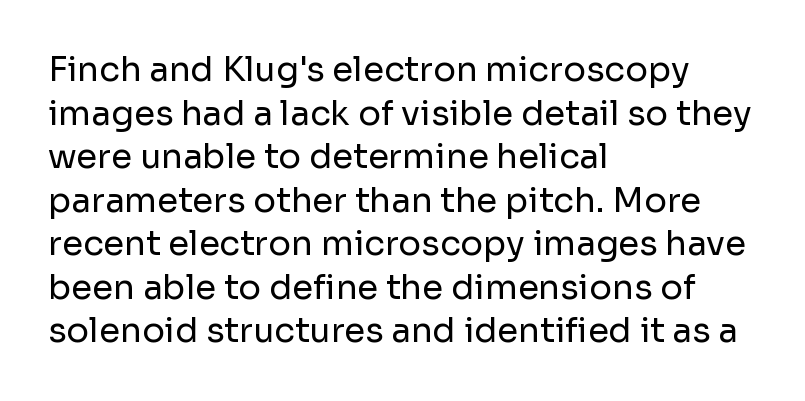
Q: Is the text bold? A: No.
Q: Is the text italic (slanted)? A: No, it is upright.
Q: Is the typeface a serif or a sans-serif typeface? A: Sans-serif.
Q: Is the text underlined? A: No.
Q: How is the paragraph aligned? A: Left-aligned.
Q: Is the spacing between letters normal or unusually wide? A: Normal.
Q: Is the spacing between lines tight, normal or loose? A: Normal.
Q: Width (condensed, normal, or wide)? A: Normal.
Q: Stroke contrast? A: Low.
Q: x-height? A: Medium.
Q: Monospaced? A: No.
